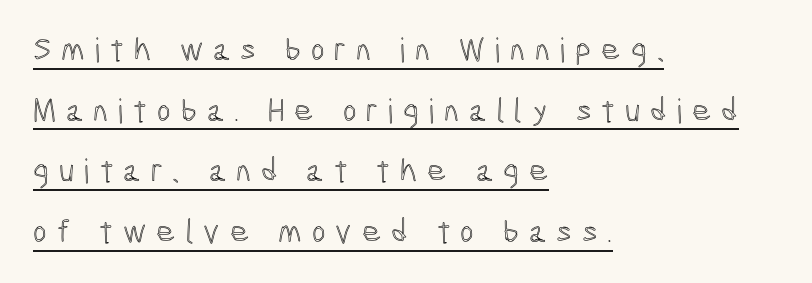
Is there any slant? The stems are plumb. Underlined type. Spacing between characters has been opened up far beyond the box default. Line beginnings align vertically; line endings do not.
